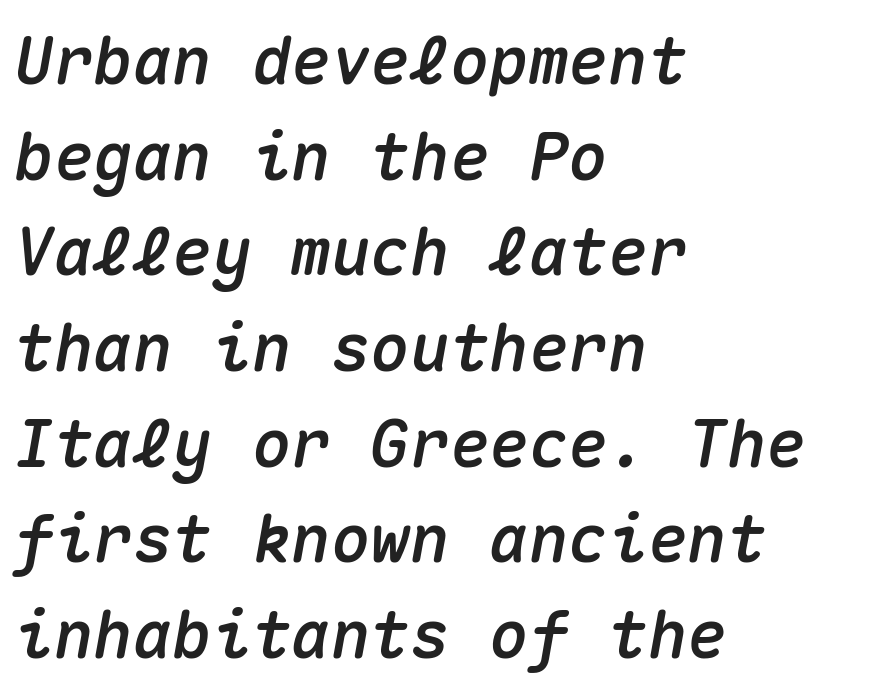
Q: Is the text italic (slanted)? A: Yes, it leans right by about 10 degrees.
Q: Is the text underlined? A: No.
Q: How is the paragraph aligned? A: Left-aligned.
Q: Is the spacing between letters normal or unusually wide? A: Normal.
Q: Is the spacing between lines tight, normal or loose? A: Normal.
Q: Width (condensed, normal, or wide)? A: Normal.
Q: Stroke contrast? A: Medium.
Q: x-height? A: Medium.
Q: Monospaced? A: Yes.
